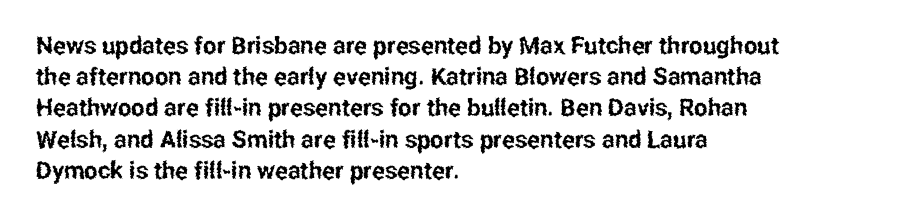
The image shows 24 px text type, upright; set left-aligned, normal line spacing (1.3x), normal letter spacing, not underlined.
